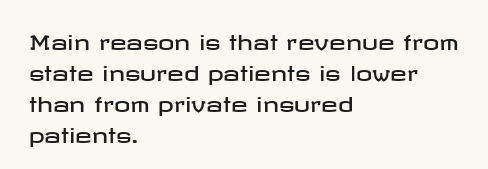
{"italic": "no", "underline": "no", "align": "left", "line_spacing": "normal", "line_spacing_ratio": 1.55, "letter_spacing": "normal", "letter_spacing_em": 0.0, "glyph_px": 20}
